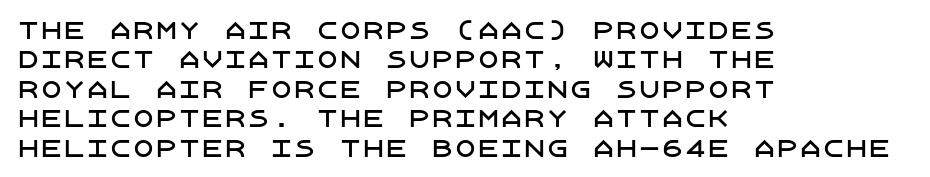
The image shows 23 px text type, upright; set left-aligned, normal line spacing (1.28x), normal letter spacing, not underlined.
